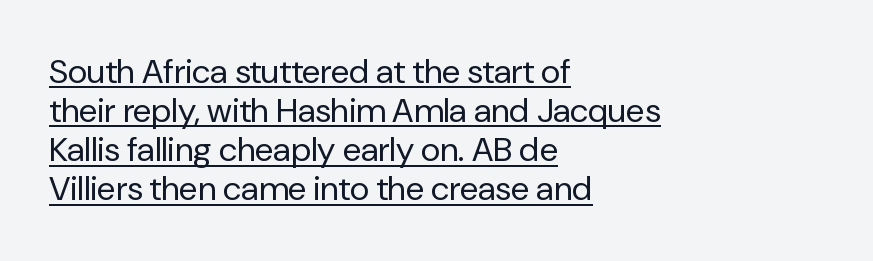
The image shows 34 px regular-weight sans-serif type, upright; set left-aligned, tight line spacing (1.15x), normal letter spacing, underlined; low stroke contrast and a medium x-height.
